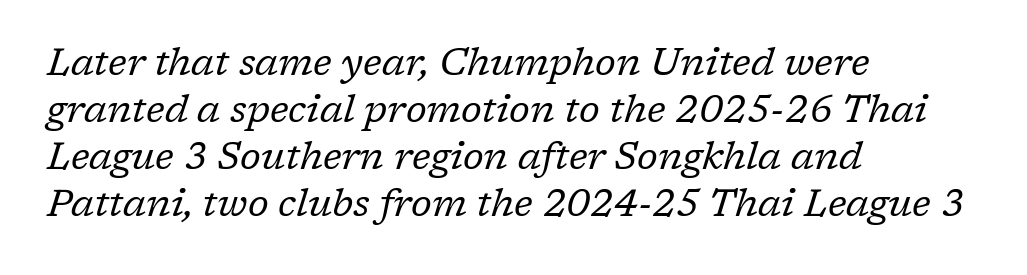
{"serif": "yes", "italic": "yes", "lean": "right", "slant_degrees": 17, "bold": "no", "weight": "regular", "width": "normal", "stroke_contrast": "low", "x_height": "medium", "monospaced": "no", "underline": "no", "align": "left", "line_spacing_ratio": 1.24, "letter_spacing": "normal", "letter_spacing_em": 0.0, "glyph_px": 38}
